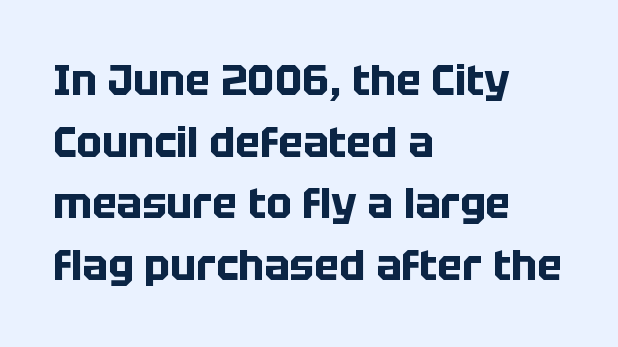
Q: Is the text bold? A: Yes.
Q: Is the text italic (slanted)? A: No, it is upright.
Q: Is the typeface a serif or a sans-serif typeface? A: Sans-serif.
Q: Is the text underlined? A: No.
Q: How is the paragraph aligned? A: Left-aligned.
Q: Is the spacing between letters normal or unusually wide? A: Normal.
Q: Is the spacing between lines tight, normal or loose? A: Normal.
Q: Width (condensed, normal, or wide)? A: Normal.
Q: Stroke contrast? A: Low.
Q: x-height? A: Large.
Q: Monospaced? A: No.
